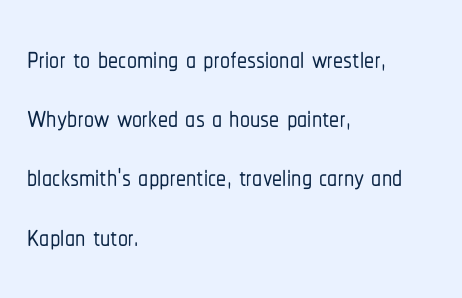
Successive baselines arrive at the customary interval. A sans-serif font was chosen for this passage. Compared with a centered layout, this one pins lines to the left instead. Do the letters lean? They stand straight. This sample has the flowing, uneven cadence of proportional lettering. How are the letters spaced? Ordinarily, with no added tracking.
